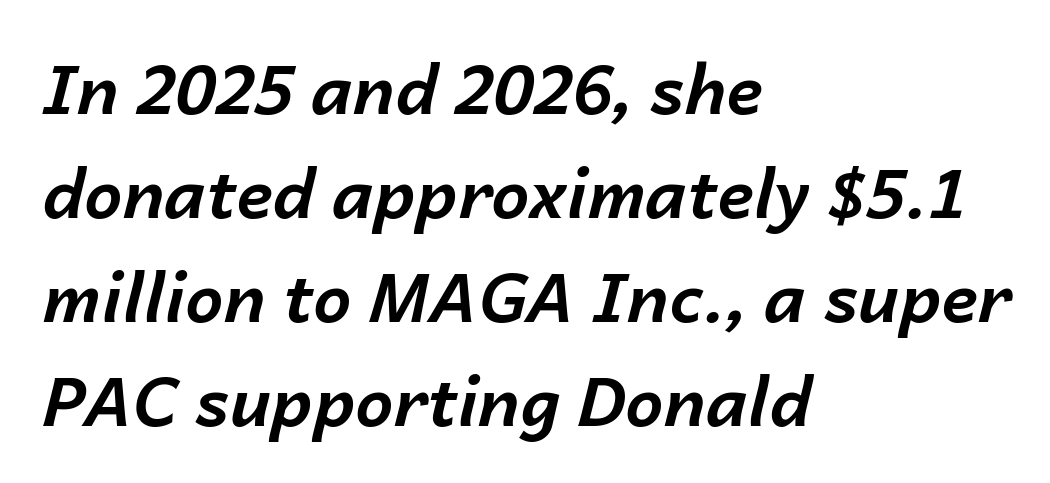
{"italic": "yes", "lean": "right", "slant_degrees": 14, "bold": "yes", "weight": "bold", "width": "normal", "stroke_contrast": "low", "x_height": "medium", "monospaced": "no", "underline": "no", "align": "left", "line_spacing": "normal", "line_spacing_ratio": 1.53, "letter_spacing": "normal", "letter_spacing_em": 0.0, "glyph_px": 68}
